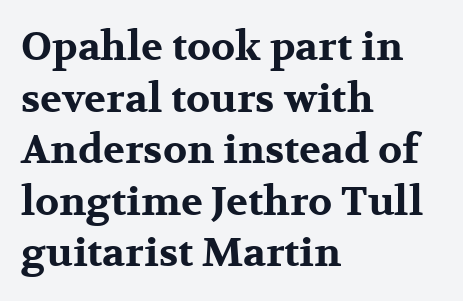
In terms of leading, this rendering sits right in the middle. Heavy-handed strokes throughout: this text is bold. Does the copy run flush right? No — it runs flush left. The strip under each line holds only bare page. The passage shown is typeset with a serif family.
